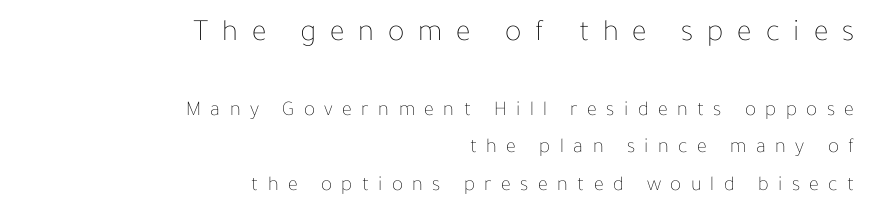
Q: Is the text bold? A: No.
Q: Is the text italic (slanted)? A: No, it is upright.
Q: Is the text underlined? A: No.
Q: How is the paragraph aligned? A: Right-aligned.
Q: Is the spacing between letters normal or unusually wide? A: Unusually wide.
Q: Which block of text is set in a larger size, the first (top) or the second (bottom)? A: The first (top) one.
Q: Width (condensed, normal, or wide)? A: Normal.
Q: Stroke contrast? A: Low.
Q: x-height? A: Medium.
Q: Monospaced? A: No.
